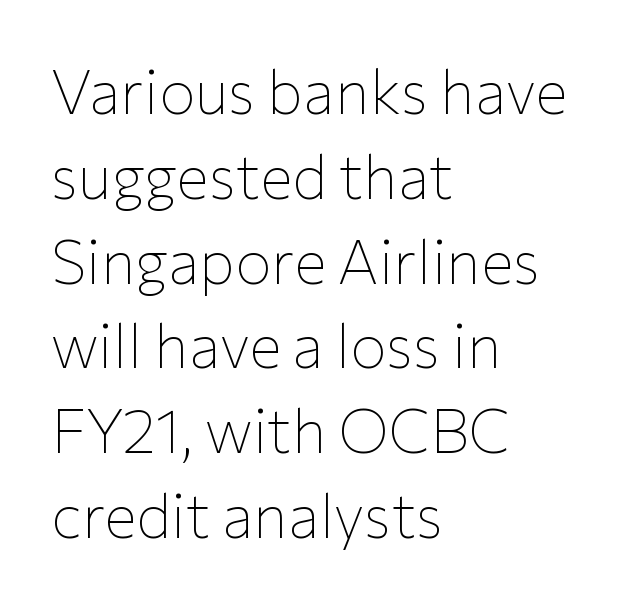
The image shows 61 px thin sans-serif type, upright; set left-aligned, normal line spacing (1.39x), normal letter spacing, not underlined; low stroke contrast and a medium x-height.
